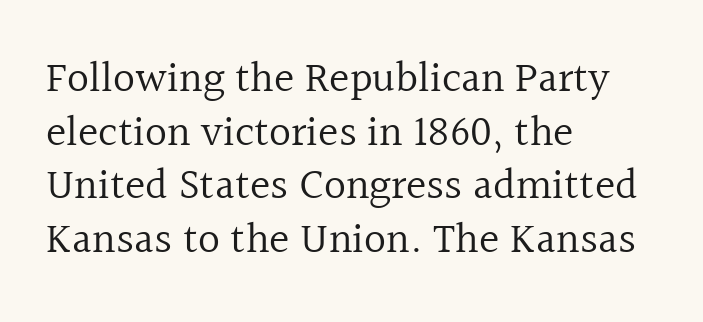
{"serif": "yes", "italic": "no", "bold": "no", "weight": "regular", "width": "normal", "x_height": "medium", "monospaced": "no", "underline": "no", "align": "left", "line_spacing": "normal", "line_spacing_ratio": 1.25, "letter_spacing": "normal", "letter_spacing_em": 0.0, "glyph_px": 43}
